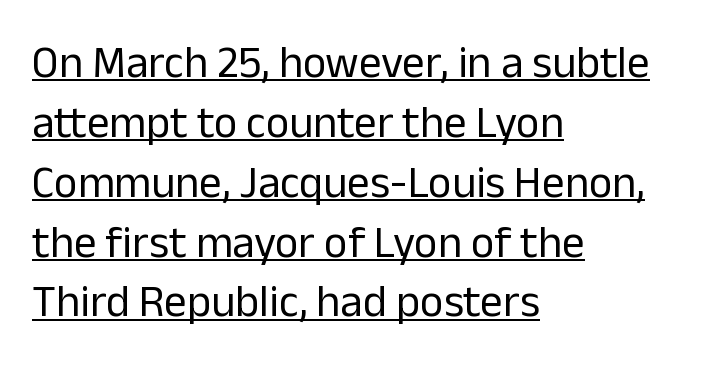
The image shows 45 px regular-weight sans-serif type, upright; set left-aligned, normal line spacing (1.33x), normal letter spacing, underlined; low stroke contrast and a medium x-height.
